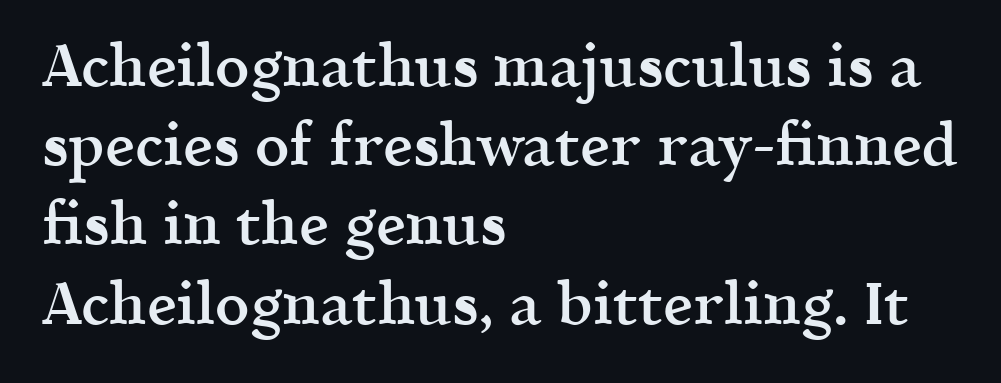
Spacing verdict: proportional, widths tailored to each character. There is no visible air inserted between adjacent glyphs. Notice how the stems are strictly vertical — no italics here. Rule under the text: the space is simply empty. The font family rendered here belongs to the serif group.
